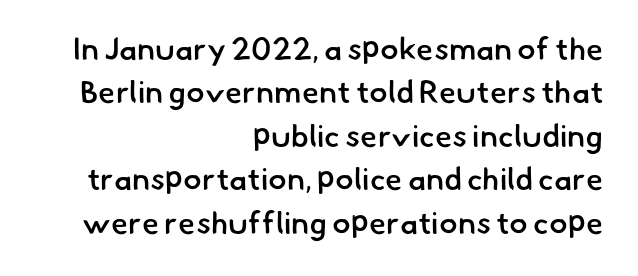
{"serif": "no", "bold": "semi", "weight": "semibold", "width": "normal", "stroke_contrast": "low", "x_height": "small", "monospaced": "no", "underline": "no", "align": "right", "line_spacing": "normal", "line_spacing_ratio": 1.4, "letter_spacing": "normal", "letter_spacing_em": 0.0, "glyph_px": 31}
